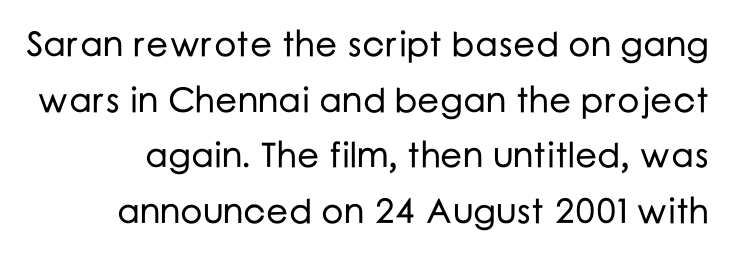
{"serif": "no", "italic": "no", "width": "normal", "stroke_contrast": "low", "x_height": "medium", "monospaced": "no", "underline": "no", "line_spacing": "normal", "line_spacing_ratio": 1.59, "letter_spacing": "normal", "letter_spacing_em": 0.0, "glyph_px": 35}
